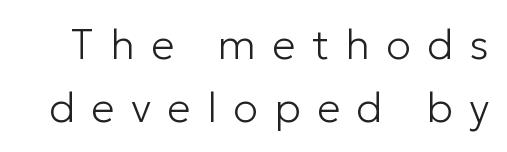
{"serif": "no", "italic": "no", "bold": "no", "weight": "light", "width": "normal", "stroke_contrast": "low", "x_height": "medium", "monospaced": "no", "underline": "no", "line_spacing": "normal", "line_spacing_ratio": 1.5, "letter_spacing": "wide", "letter_spacing_em": 0.39, "glyph_px": 42}
